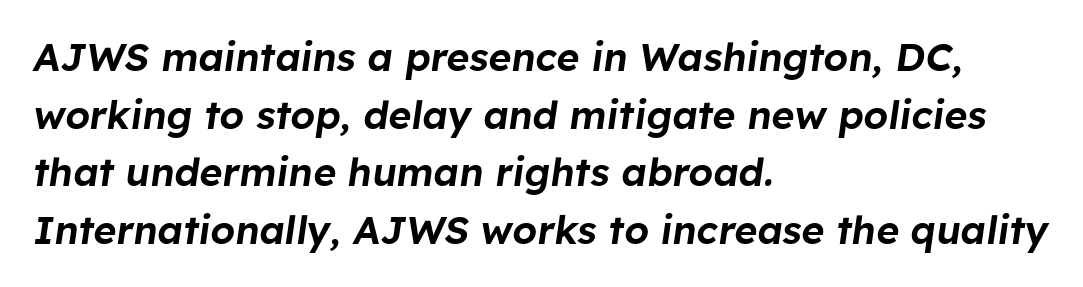
{"italic": "yes", "lean": "right", "slant_degrees": 8, "width": "normal", "stroke_contrast": "low", "x_height": "medium", "monospaced": "no", "underline": "no", "align": "left", "line_spacing": "normal", "line_spacing_ratio": 1.48, "letter_spacing": "normal", "letter_spacing_em": 0.0, "glyph_px": 39}
